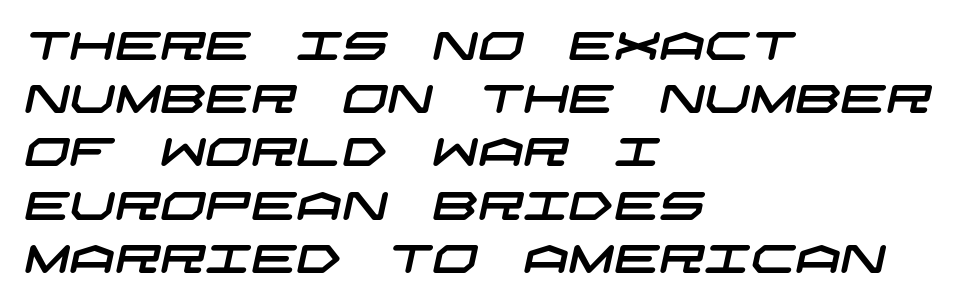
{"serif": "no", "width": "wide", "stroke_contrast": "low", "x_height": "large", "underline": "no", "align": "left", "line_spacing": "normal", "line_spacing_ratio": 1.33, "letter_spacing": "normal", "letter_spacing_em": 0.0, "glyph_px": 40}
